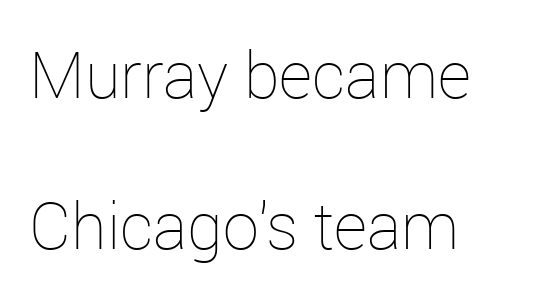
{"italic": "no", "bold": "no", "weight": "thin", "width": "normal", "stroke_contrast": "low", "x_height": "medium", "monospaced": "no", "underline": "no", "align": "left", "line_spacing": "loose", "line_spacing_ratio": 2.32, "letter_spacing": "normal", "letter_spacing_em": 0.0, "glyph_px": 65}
